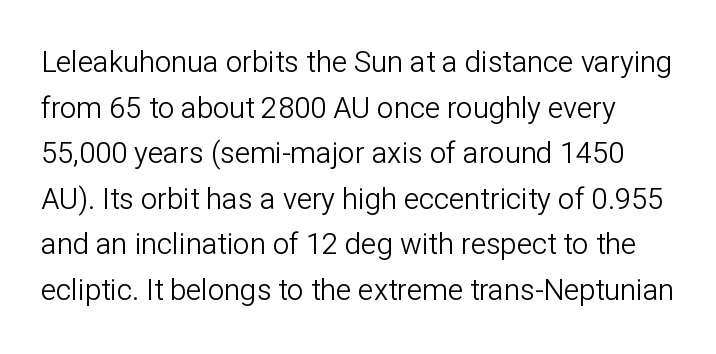
The image shows 29 px light sans-serif type, upright; set normal line spacing (1.57x), normal letter spacing, not underlined; low stroke contrast and a medium x-height.
